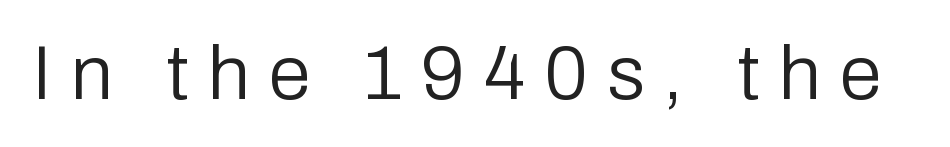
Type without underlining. Quick note: not italic, upright. The line texture is sparse and dotted thanks to wide tracking. The letters look calm and open, with moderate or lighter stems. Font category for this specimen: sans-serif.
